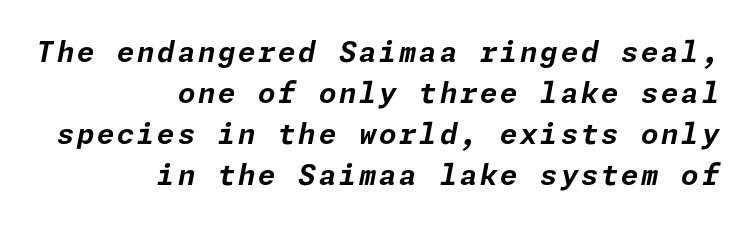
The image shows 28 px bold type, italic (leaning right); set right-aligned, normal line spacing (1.47x), not underlined; low stroke contrast and a medium x-height.
